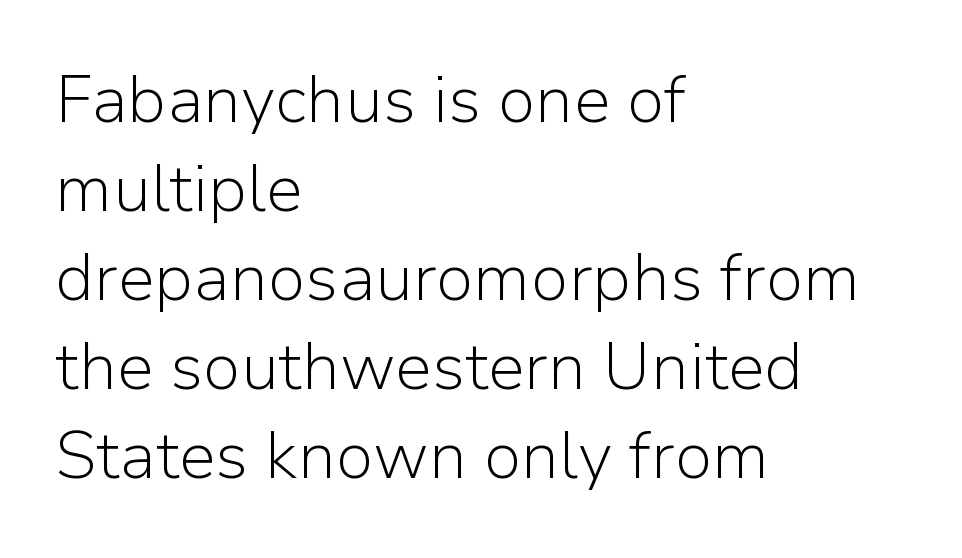
Q: Is the text bold? A: No.
Q: Is the text italic (slanted)? A: No, it is upright.
Q: Is the typeface a serif or a sans-serif typeface? A: Sans-serif.
Q: Is the text underlined? A: No.
Q: How is the paragraph aligned? A: Left-aligned.
Q: Is the spacing between letters normal or unusually wide? A: Normal.
Q: Is the spacing between lines tight, normal or loose? A: Normal.
Q: Width (condensed, normal, or wide)? A: Normal.
Q: Stroke contrast? A: Low.
Q: x-height? A: Medium.
Q: Monospaced? A: No.
